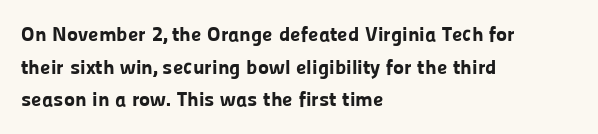
The image shows 21 px bold type, upright; set left-aligned, normal line spacing (1.55x), normal letter spacing, not underlined.
